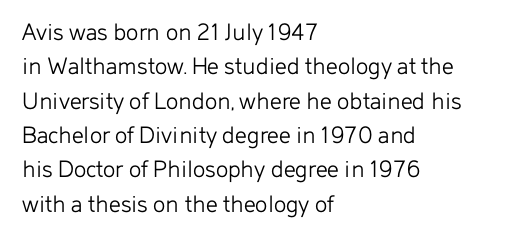
{"italic": "no", "bold": "no", "underline": "no", "align": "left", "line_spacing": "normal", "line_spacing_ratio": 1.32, "letter_spacing": "normal", "letter_spacing_em": 0.0, "glyph_px": 26}
